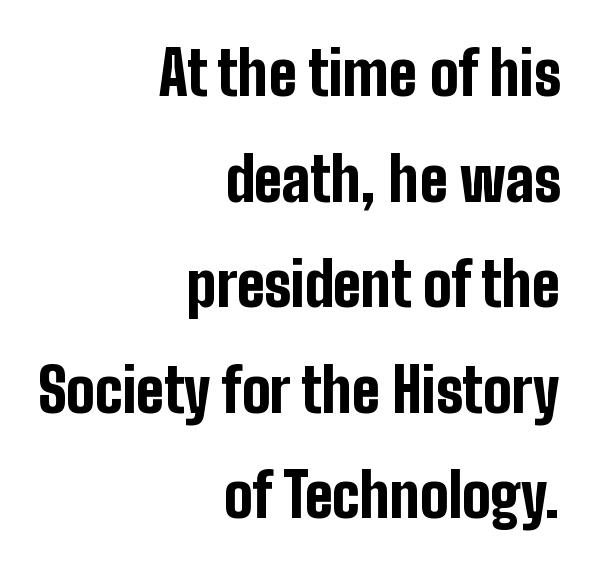
The image shows 60 px bold, condensed sans-serif type, upright; set right-aligned, line spacing 1.76x, normal letter spacing, not underlined; low stroke contrast and a medium x-height.
